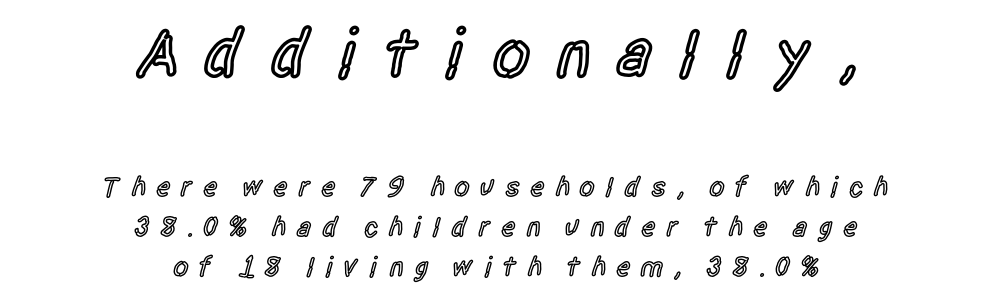
The lines are quadded center. The letters in the upper block stand taller than those in the block below. Descender tails drop into unmarked territory. Tracking value appears strongly positive — letters spread wide.
